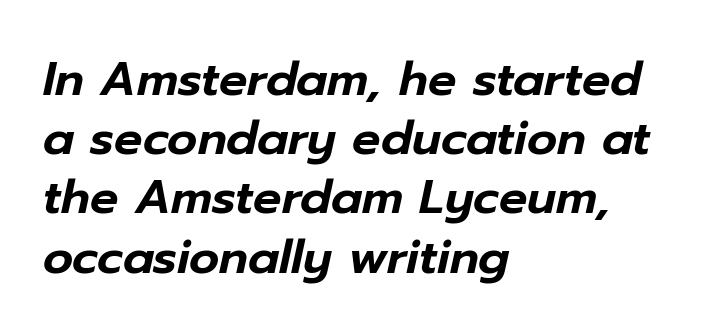
{"italic": "yes", "lean": "right", "slant_degrees": 12, "width": "normal", "stroke_contrast": "low", "x_height": "medium", "monospaced": "no", "underline": "no", "align": "left", "line_spacing": "normal", "line_spacing_ratio": 1.26, "letter_spacing": "normal", "letter_spacing_em": 0.0, "glyph_px": 47}
